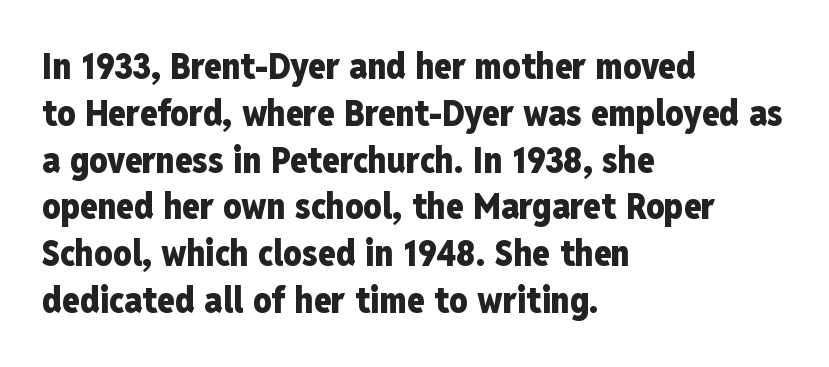
If you drew a line through each stem, it would be perfectly vertical. This rendering leaves character spacing at its baseline value. Type style note: lacks serifs. Plenty of ink on the page — the face is bold. The rendering uses natural spacing where letterforms have individual widths. Anything drawn beneath the words? Only blank space.
